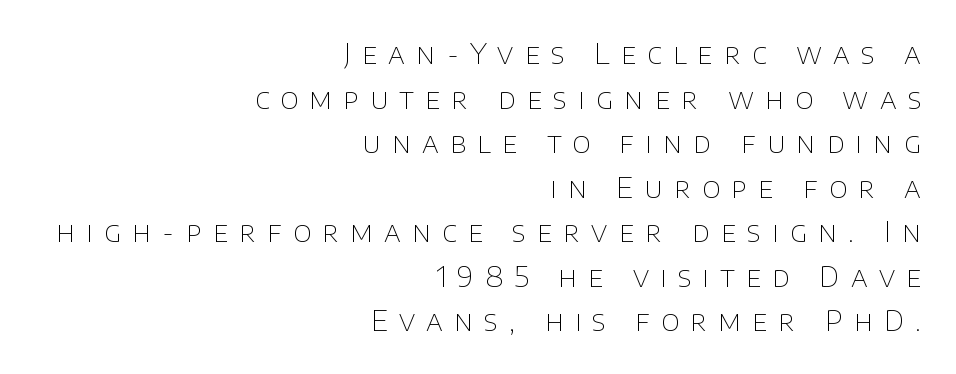
Q: Is the text bold? A: No.
Q: Is the text italic (slanted)? A: No, it is upright.
Q: Is the typeface a serif or a sans-serif typeface? A: Sans-serif.
Q: Is the text underlined? A: No.
Q: How is the paragraph aligned? A: Right-aligned.
Q: Is the spacing between letters normal or unusually wide? A: Unusually wide.
Q: Is the spacing between lines tight, normal or loose? A: Normal.
Q: Width (condensed, normal, or wide)? A: Normal.
Q: Stroke contrast? A: Low.
Q: x-height? A: Large.
Q: Monospaced? A: No.
